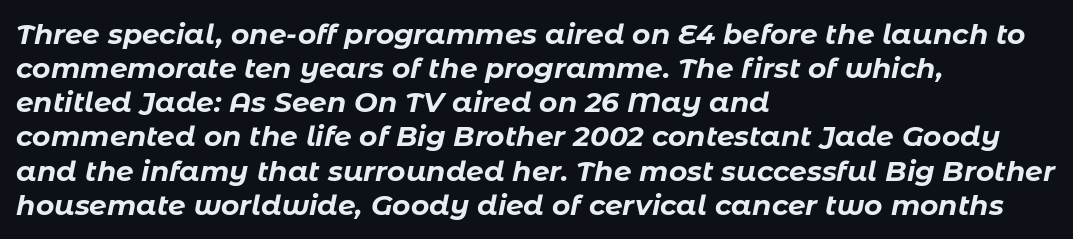
{"italic": "yes", "lean": "right", "slant_degrees": 11, "bold": "yes", "weight": "bold", "width": "normal", "stroke_contrast": "low", "x_height": "medium", "monospaced": "no", "underline": "no", "align": "left", "line_spacing_ratio": 1.22, "letter_spacing": "normal", "letter_spacing_em": 0.0, "glyph_px": 28}
